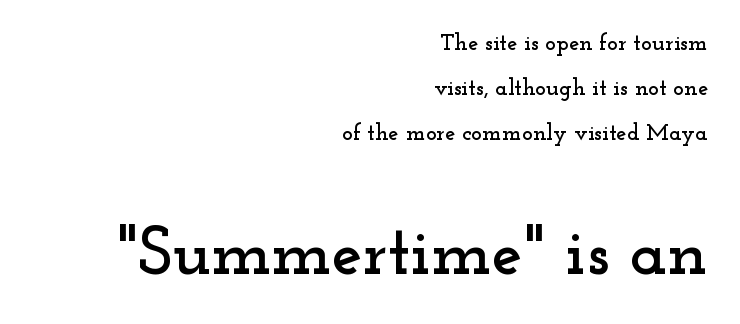
The image shows 69 px wide serif type, upright; set right-aligned, loose line spacing (1.95x), normal letter spacing, not underlined; the second (bottom) block is 3.0x larger; low stroke contrast and a small x-height.
